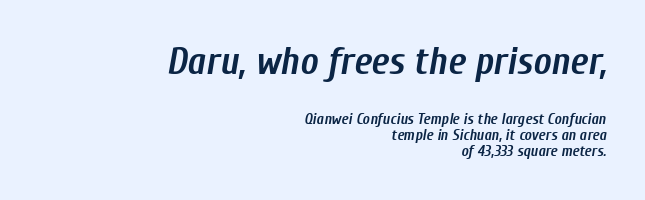
Q: Is the text bold? A: Yes.
Q: Is the text italic (slanted)? A: Yes, it leans right by about 10 degrees.
Q: Is the text underlined? A: No.
Q: How is the paragraph aligned? A: Right-aligned.
Q: Is the spacing between letters normal or unusually wide? A: Normal.
Q: Is the spacing between lines tight, normal or loose? A: Tight.
Q: Which block of text is set in a larger size, the first (top) or the second (bottom)? A: The first (top) one.
Q: Width (condensed, normal, or wide)? A: Condensed.
Q: Stroke contrast? A: Low.
Q: x-height? A: Medium.
Q: Monospaced? A: No.
